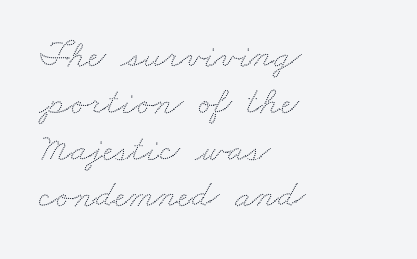
Q: Is the text underlined? A: No.
Q: How is the paragraph aligned? A: Left-aligned.
Q: Is the spacing between letters normal or unusually wide? A: Normal.
Q: Width (condensed, normal, or wide)? A: Wide.
Q: Stroke contrast? A: Low.
Q: x-height? A: Small.
Q: Monospaced? A: No.
